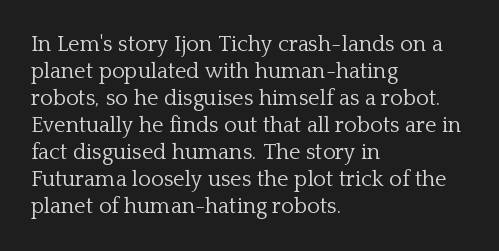
{"italic": "no", "bold": "no", "underline": "no", "align": "left", "line_spacing_ratio": 1.23, "letter_spacing": "normal", "letter_spacing_em": 0.0, "glyph_px": 22}
